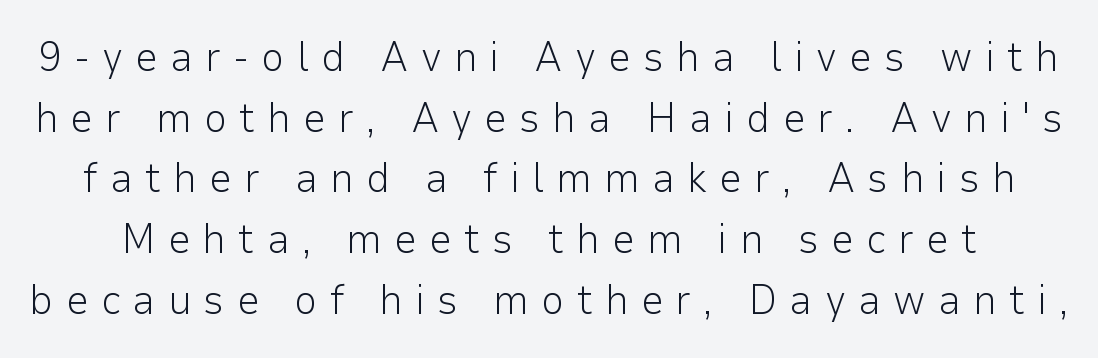
The image shows 41 px light sans-serif type, upright; set normal line spacing (1.48x), unusually wide letter spacing (+0.3 em), not underlined; low stroke contrast and a medium x-height.
